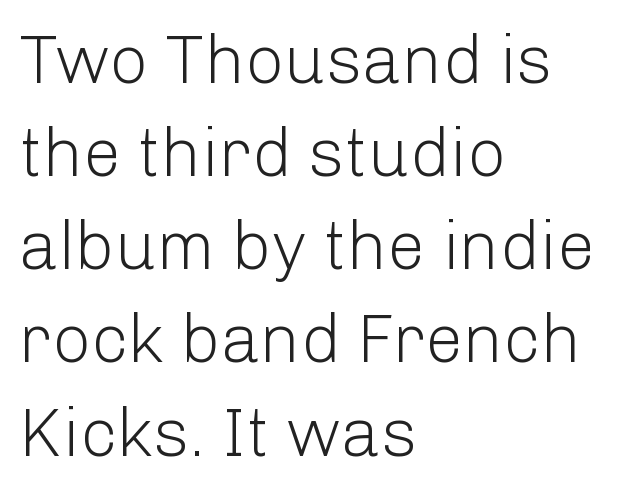
{"serif": "no", "italic": "no", "bold": "no", "weight": "light", "width": "normal", "stroke_contrast": "low", "x_height": "medium", "monospaced": "no", "underline": "no", "align": "left", "line_spacing": "normal", "line_spacing_ratio": 1.37, "letter_spacing": "normal", "letter_spacing_em": 0.0, "glyph_px": 68}
